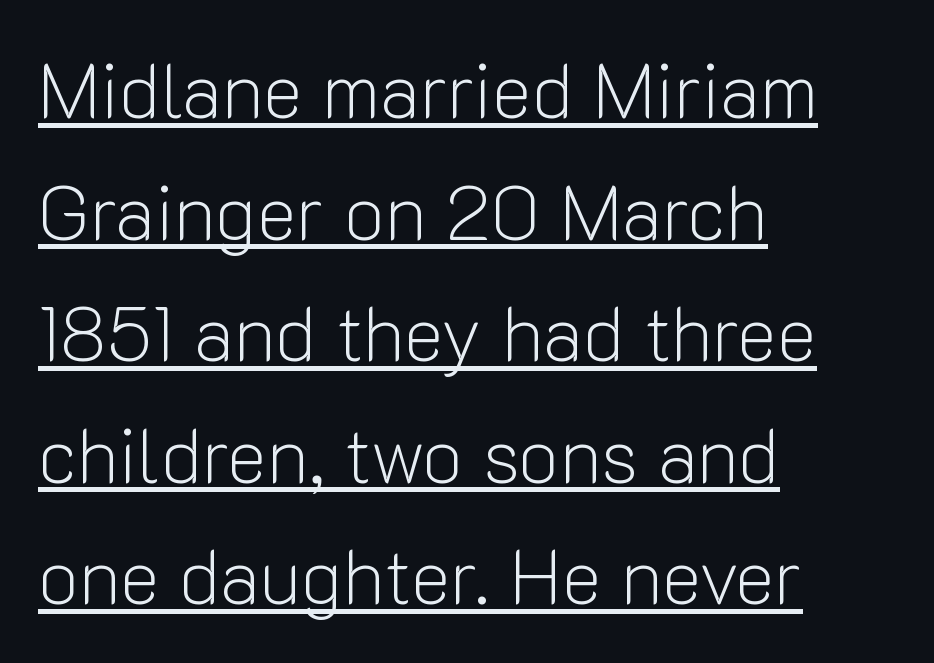
{"serif": "no", "italic": "no", "bold": "no", "weight": "light", "width": "normal", "stroke_contrast": "low", "x_height": "medium", "monospaced": "no", "underline": "yes", "align": "left", "line_spacing": "normal", "line_spacing_ratio": 1.6, "letter_spacing": "normal", "letter_spacing_em": 0.0, "glyph_px": 76}
